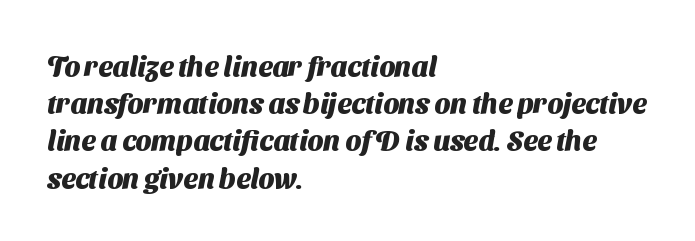
The image shows 28 px heavy sans-serif type; set left-aligned, normal line spacing (1.33x), normal letter spacing, not underlined; medium stroke contrast and a medium x-height.
